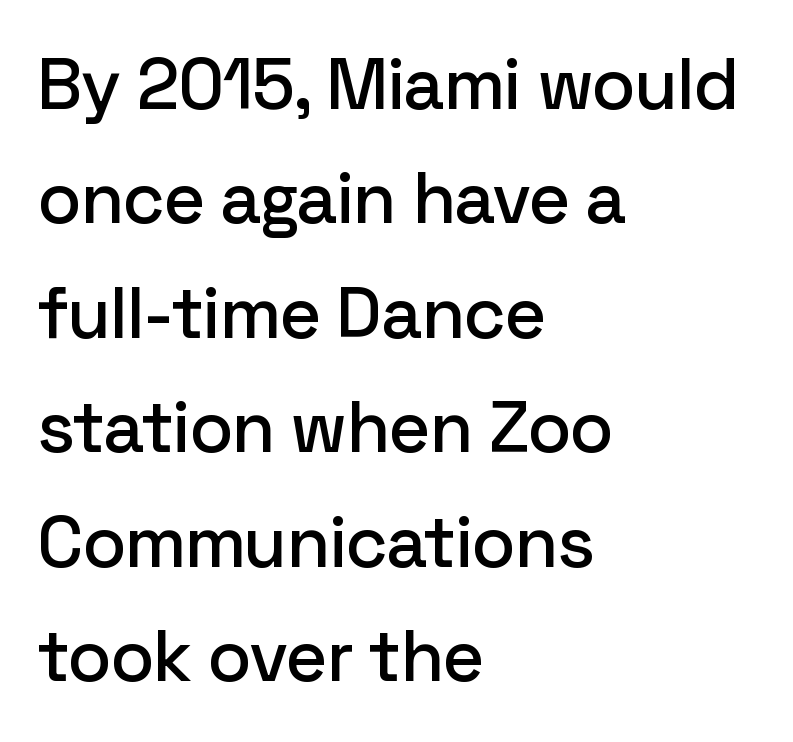
Q: Is the text italic (slanted)? A: No, it is upright.
Q: Is the typeface a serif or a sans-serif typeface? A: Sans-serif.
Q: Is the text underlined? A: No.
Q: How is the paragraph aligned? A: Left-aligned.
Q: Is the spacing between letters normal or unusually wide? A: Normal.
Q: Is the spacing between lines tight, normal or loose? A: Normal.
Q: Width (condensed, normal, or wide)? A: Normal.
Q: Stroke contrast? A: Low.
Q: x-height? A: Medium.
Q: Monospaced? A: No.
